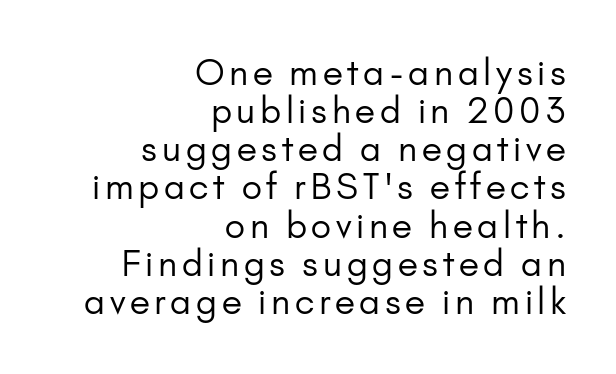
{"serif": "no", "italic": "no", "bold": "no", "weight": "regular", "width": "normal", "stroke_contrast": "low", "x_height": "small", "monospaced": "no", "underline": "no", "align": "right", "line_spacing": "tight", "line_spacing_ratio": 1.09, "glyph_px": 35}
